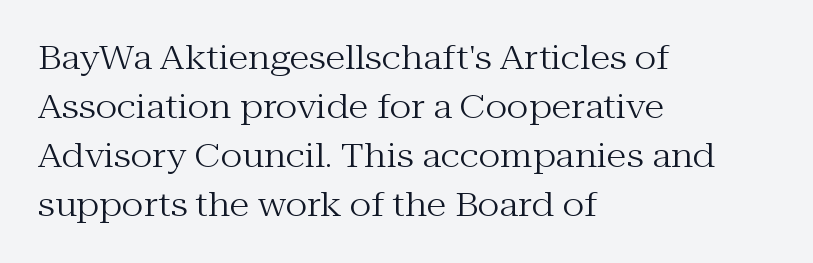
The image shows 33 px regular-weight serif type, upright; set left-aligned, normal line spacing (1.48x), normal letter spacing, not underlined; medium stroke contrast and a medium x-height.
